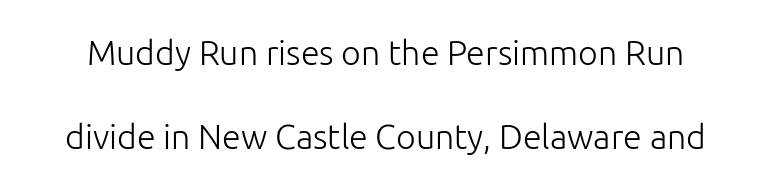
{"serif": "no", "italic": "no", "bold": "no", "weight": "light", "width": "normal", "stroke_contrast": "low", "x_height": "medium", "monospaced": "no", "underline": "no", "line_spacing": "loose", "line_spacing_ratio": 2.48, "letter_spacing": "normal", "letter_spacing_em": 0.0, "glyph_px": 34}
